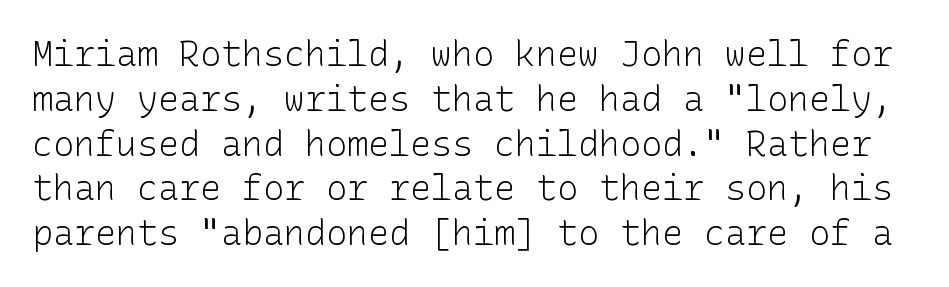
The image shows 35 px light sans-serif type, upright; set normal line spacing (1.28x), normal letter spacing, not underlined; low stroke contrast and a medium x-height.
